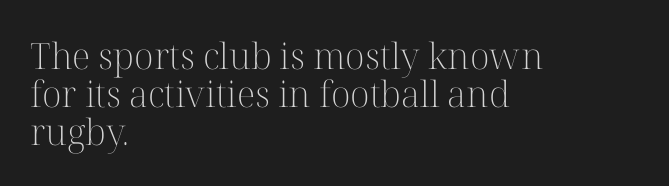
{"serif": "yes", "italic": "no", "bold": "no", "weight": "light", "width": "normal", "stroke_contrast": "high", "x_height": "medium", "monospaced": "no", "underline": "no", "align": "left", "line_spacing": "tight", "line_spacing_ratio": 1.05, "letter_spacing": "normal", "letter_spacing_em": 0.0, "glyph_px": 36}
